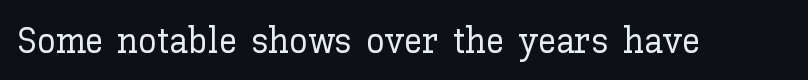
The image shows 37 px text type, upright; set normal letter spacing, not underlined; low stroke contrast and a medium x-height.
